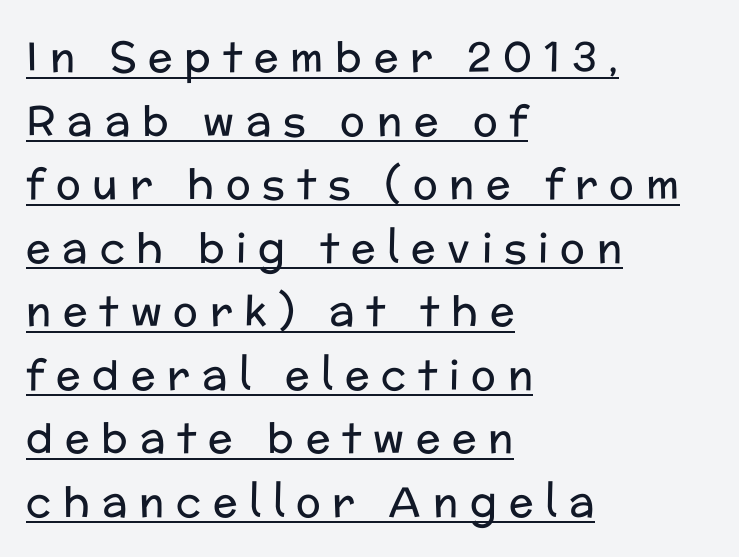
The image shows 41 px regular-weight sans-serif type, upright; set left-aligned, normal line spacing (1.55x), unusually wide letter spacing (+0.29 em), underlined; low stroke contrast and a medium x-height.
